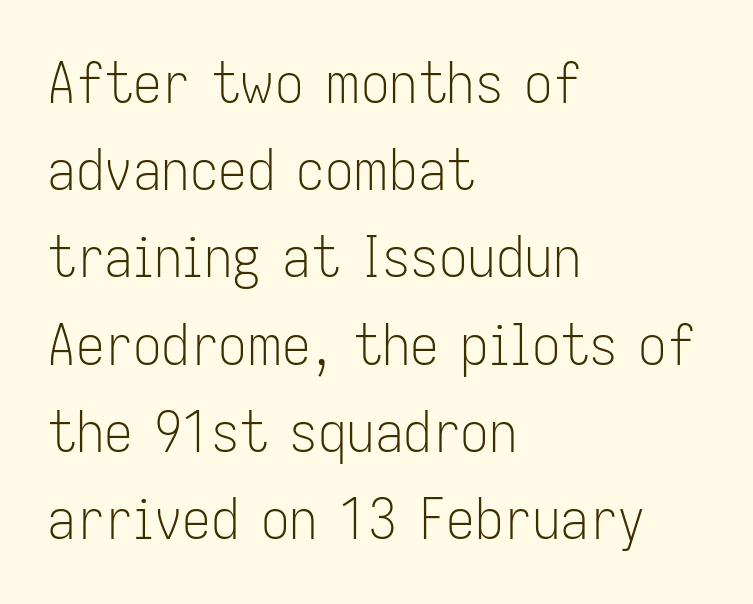
The image shows 57 px light, condensed sans-serif type, upright; set left-aligned, normal line spacing (1.53x), normal letter spacing, not underlined; low stroke contrast and a medium x-height.
